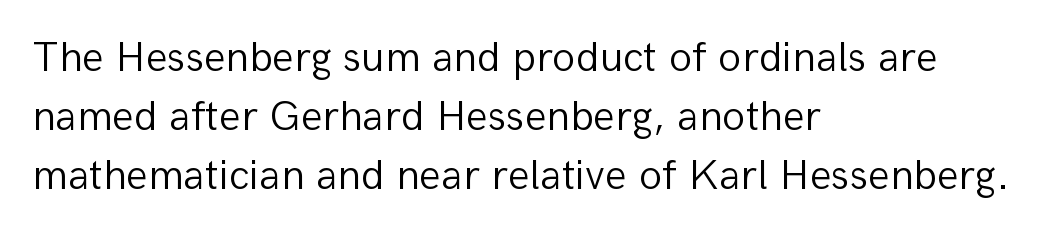
The passage shown has conventional tracking throughout. This block has exactly the height ordinary leading produces. Posture: upright roman. These lines stack with their left ends in a neat column. No feet cap the strokes, marking this as sans-serif type.
